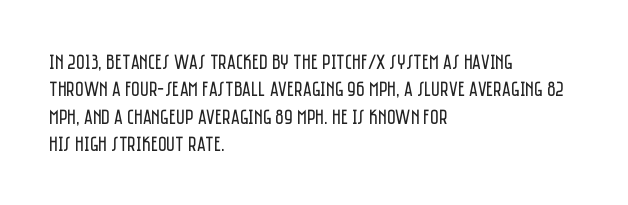
{"italic": "no", "bold": "no", "underline": "no", "align": "left", "line_spacing": "normal", "line_spacing_ratio": 1.3, "letter_spacing": "normal", "letter_spacing_em": 0.0, "glyph_px": 21}
